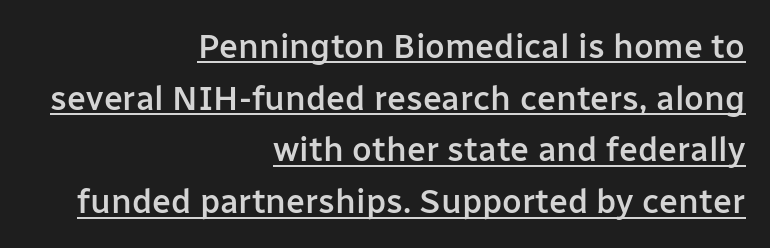
The image shows 34 px semibold sans-serif type, upright; set right-aligned, normal line spacing (1.52x), normal letter spacing, underlined; low stroke contrast and a medium x-height.
